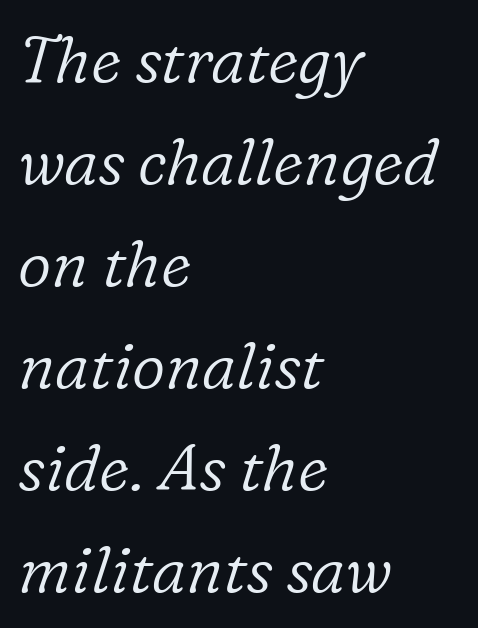
The image shows 65 px light serif type, italic (leaning right); set left-aligned, normal line spacing (1.57x), normal letter spacing, not underlined; low stroke contrast and a medium x-height.
